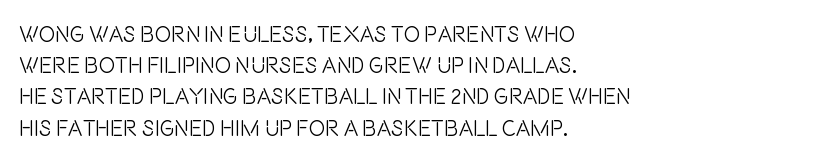
Every row of glyphs begins at an identical x-position on the left. The typesetting does not lean heavy: it is not bold. One glance says typical: line gaps are just what's usual. Underlining? Definitely not there.
